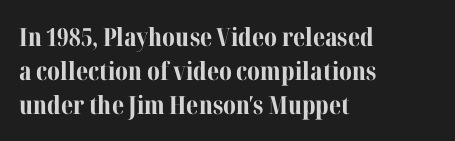
Q: Is the text bold? A: Yes.
Q: Is the text italic (slanted)? A: No, it is upright.
Q: Is the text underlined? A: No.
Q: How is the paragraph aligned? A: Left-aligned.
Q: Is the spacing between letters normal or unusually wide? A: Normal.
Q: Is the spacing between lines tight, normal or loose? A: Normal.
